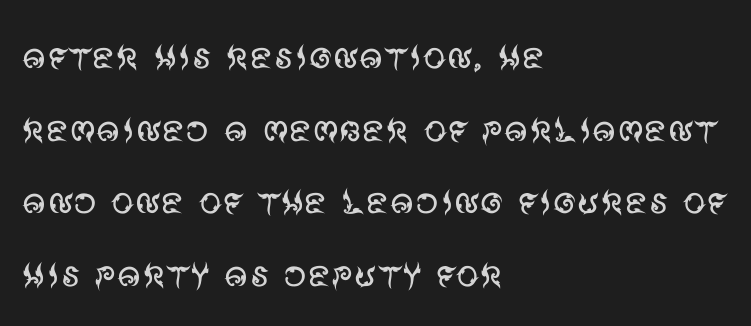
The image shows 46 px regular-weight sans-serif type, upright; set left-aligned, normal line spacing (1.58x), normal letter spacing, not underlined; medium stroke contrast and a large x-height.
